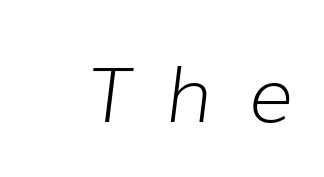
Q: Is the text bold? A: No.
Q: Is the text italic (slanted)? A: Yes, it leans right by about 7 degrees.
Q: Is the text underlined? A: No.
Q: Is the spacing between letters normal or unusually wide? A: Unusually wide.
Q: Width (condensed, normal, or wide)? A: Normal.
Q: Stroke contrast? A: Low.
Q: x-height? A: Medium.
Q: Monospaced? A: No.
